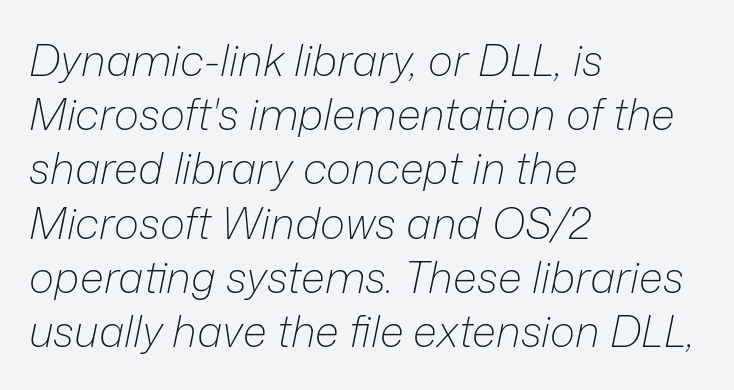
Q: Is the text bold? A: No.
Q: Is the text italic (slanted)? A: Yes, it leans right by about 12 degrees.
Q: Is the text underlined? A: No.
Q: How is the paragraph aligned? A: Left-aligned.
Q: Is the spacing between letters normal or unusually wide? A: Normal.
Q: Is the spacing between lines tight, normal or loose? A: Normal.
Q: Width (condensed, normal, or wide)? A: Normal.
Q: Stroke contrast? A: Low.
Q: x-height? A: Medium.
Q: Monospaced? A: No.
